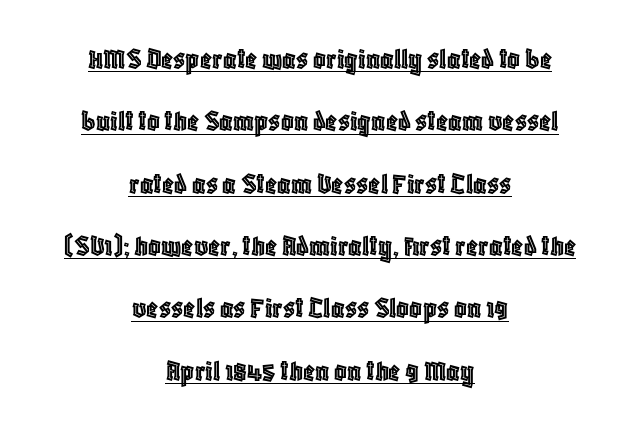
The image shows 31 px condensed type, upright; set centered, loose line spacing (2.01x), normal letter spacing, underlined; a large x-height.
